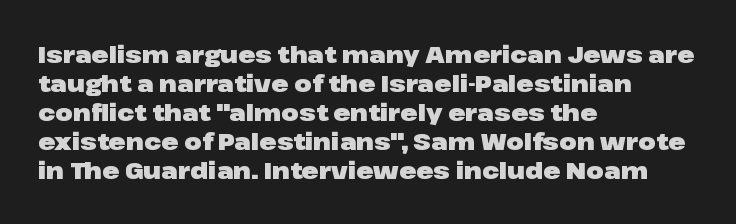
The image shows 23 px bold type, upright; set left-aligned, normal line spacing (1.26x), normal letter spacing, not underlined.
